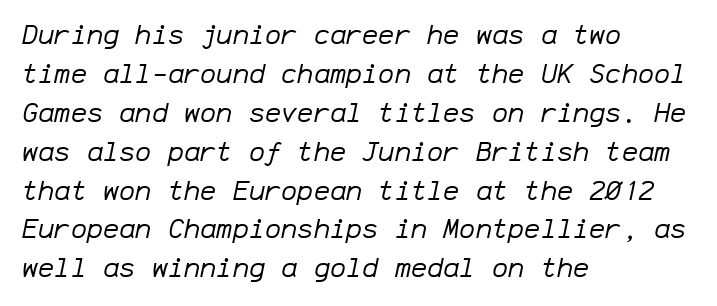
Style check: oblique. What's the leading like? Ordinary, nothing unusual. Students, note that the glyphs here touch the page at normal intervals. Underline: absent. If you drew a ruler down the left edge, every line would touch it.
